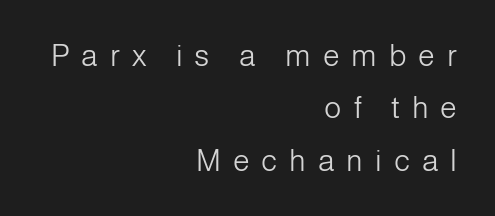
{"serif": "no", "italic": "no", "bold": "no", "weight": "light", "width": "normal", "stroke_contrast": "low", "x_height": "medium", "monospaced": "no", "underline": "no", "align": "right", "line_spacing_ratio": 1.75, "letter_spacing": "wide", "letter_spacing_em": 0.4, "glyph_px": 30}
